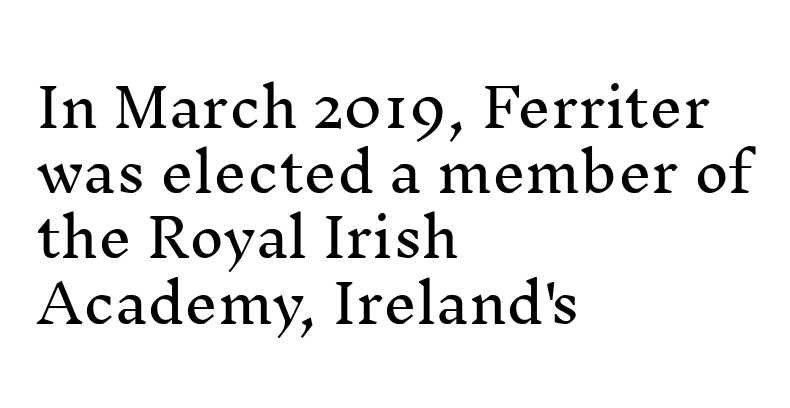
The image shows 53 px serif type, upright; set left-aligned, line spacing 1.23x, normal letter spacing, not underlined; medium stroke contrast and a medium x-height.
